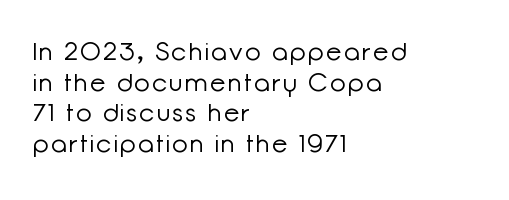
The image shows 25 px text type, upright; set left-aligned, line spacing 1.23x, not underlined.
